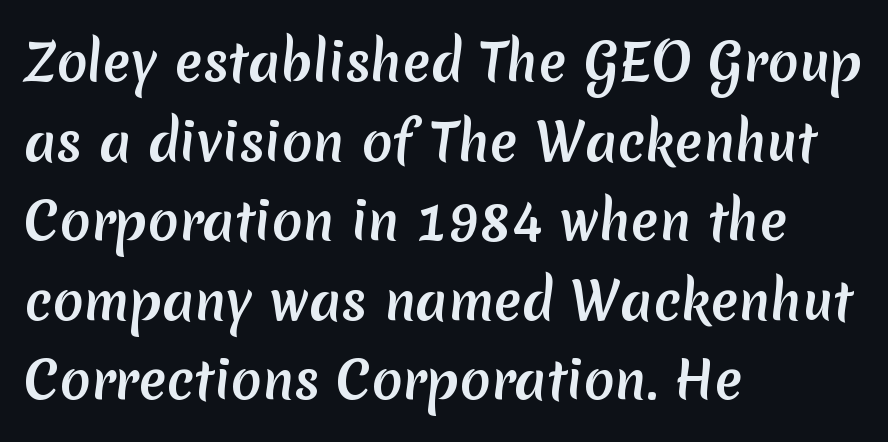
The image shows 51 px sans-serif type; set left-aligned, normal line spacing (1.56x), normal letter spacing, not underlined; medium stroke contrast and a medium x-height.
